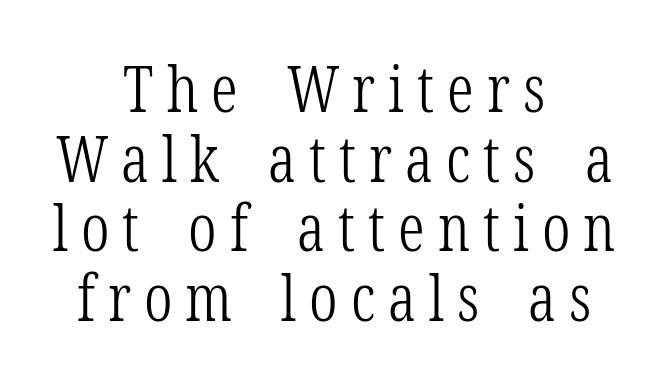
The image shows 65 px light, condensed serif type, upright; set centered, tight line spacing (1.07x), unusually wide letter spacing (+0.2 em), not underlined; low stroke contrast and a medium x-height.
